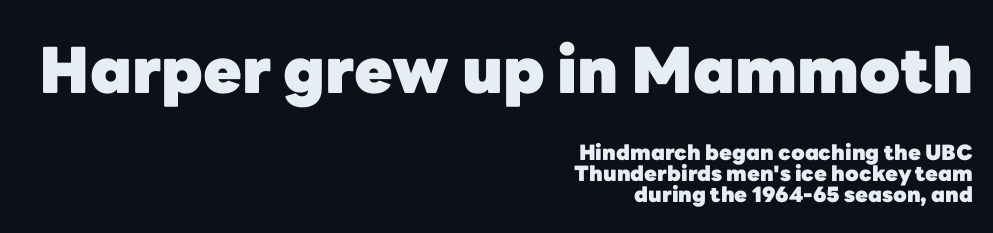
Q: Is the text bold? A: Yes.
Q: Is the text italic (slanted)? A: No, it is upright.
Q: Is the typeface a serif or a sans-serif typeface? A: Sans-serif.
Q: Is the text underlined? A: No.
Q: How is the paragraph aligned? A: Right-aligned.
Q: Is the spacing between letters normal or unusually wide? A: Normal.
Q: Is the spacing between lines tight, normal or loose? A: Tight.
Q: Which block of text is set in a larger size, the first (top) or the second (bottom)? A: The first (top) one.
Q: Width (condensed, normal, or wide)? A: Normal.
Q: Stroke contrast? A: Low.
Q: x-height? A: Medium.
Q: Monospaced? A: No.
